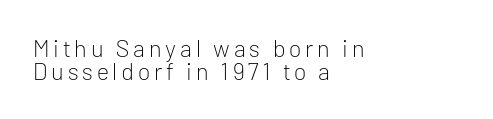
The typesetter chose a ragged-right arrangement here. The block of text is dense from top to bottom, with scant space between rows. Unlike italic type, these characters show no tilt at all. Each row of text sits above clean, open space.
